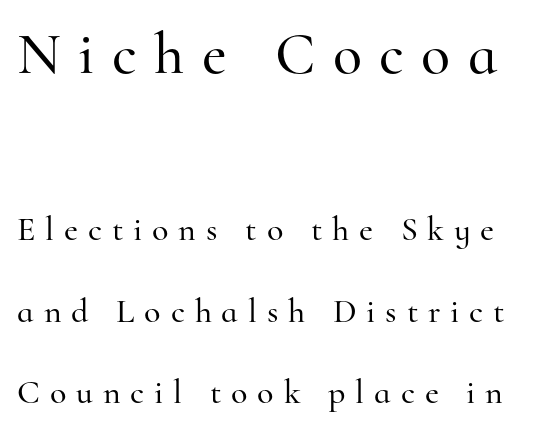
Q: Is the text italic (slanted)? A: No, it is upright.
Q: Is the typeface a serif or a sans-serif typeface? A: Serif.
Q: Is the text underlined? A: No.
Q: Is the spacing between letters normal or unusually wide? A: Unusually wide.
Q: Is the spacing between lines tight, normal or loose? A: Loose.
Q: Which block of text is set in a larger size, the first (top) or the second (bottom)? A: The first (top) one.
Q: Width (condensed, normal, or wide)? A: Normal.
Q: Stroke contrast? A: High.
Q: x-height? A: Small.
Q: Monospaced? A: No.
